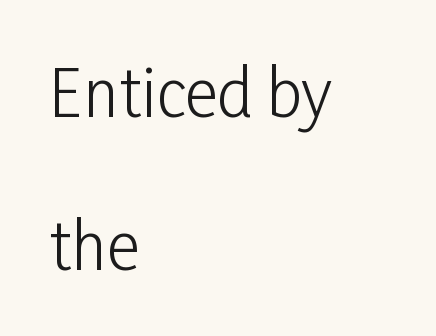
The line-height multiplier appears high, well above default. Left-aligned paragraph, ragged on the right. The area under the type is left untouched. No italicization has been applied; the sample stays upright. The rendering keeps characters at their native spacing. Looks like regular typesetting: each glyph gets only the width it needs.
